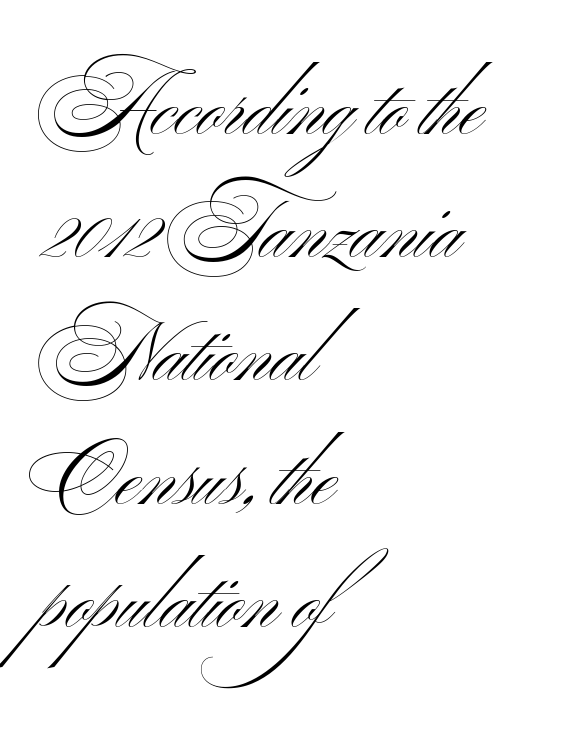
The image shows 80 px light, wide sans-serif type; set left-aligned, normal line spacing (1.54x), normal letter spacing, not underlined; medium stroke contrast and a small x-height.
